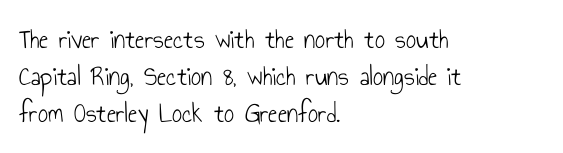
{"serif": "no", "italic": "no", "bold": "no", "weight": "light", "width": "condensed", "stroke_contrast": "low", "x_height": "small", "monospaced": "no", "underline": "no", "align": "left", "line_spacing": "normal", "line_spacing_ratio": 1.32, "letter_spacing": "normal", "letter_spacing_em": 0.0, "glyph_px": 28}
